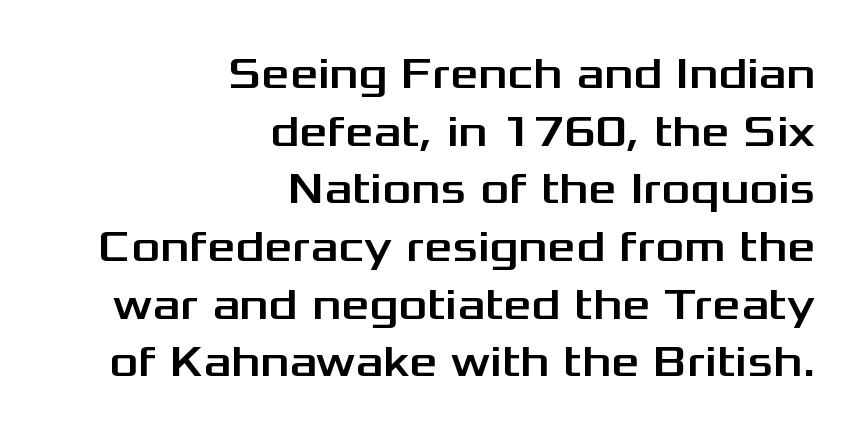
{"serif": "no", "italic": "no", "width": "wide", "stroke_contrast": "medium", "x_height": "medium", "monospaced": "no", "underline": "no", "align": "right", "line_spacing": "normal", "line_spacing_ratio": 1.31, "letter_spacing": "normal", "letter_spacing_em": 0.0, "glyph_px": 44}
